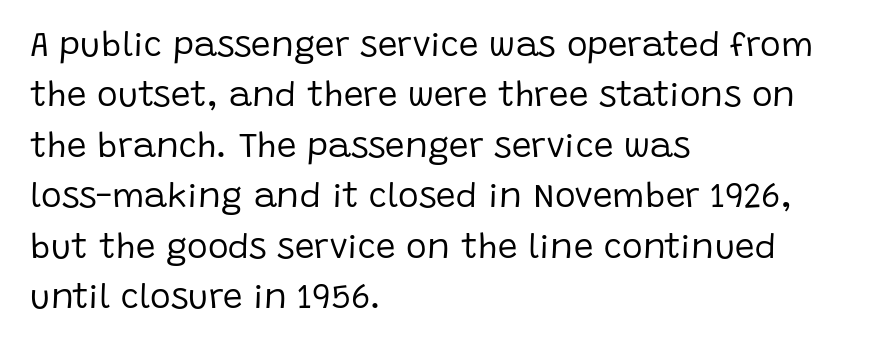
{"serif": "no", "italic": "no", "bold": "no", "weight": "regular", "width": "normal", "stroke_contrast": "low", "x_height": "large", "monospaced": "no", "underline": "no", "align": "left", "line_spacing": "normal", "line_spacing_ratio": 1.44, "letter_spacing": "normal", "letter_spacing_em": 0.0, "glyph_px": 35}
